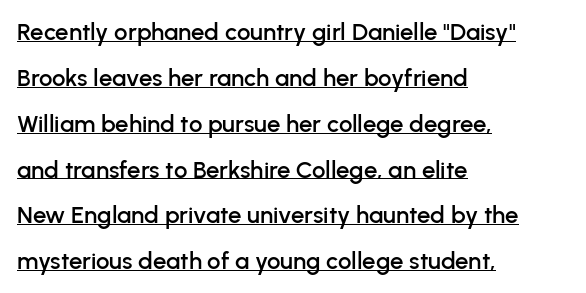
{"italic": "no", "underline": "yes", "align": "left", "line_spacing": "loose", "line_spacing_ratio": 1.91, "letter_spacing": "normal", "letter_spacing_em": 0.0, "glyph_px": 24}
